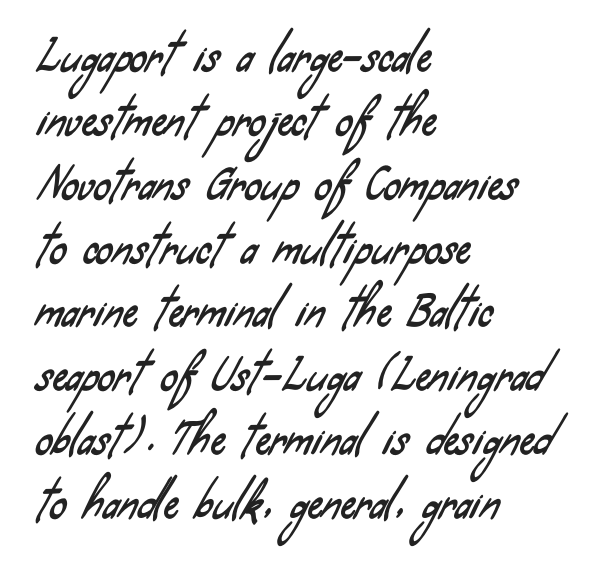
The image shows 42 px condensed sans-serif type; set left-aligned, normal line spacing (1.52x), normal letter spacing, not underlined; low stroke contrast and a small x-height.
